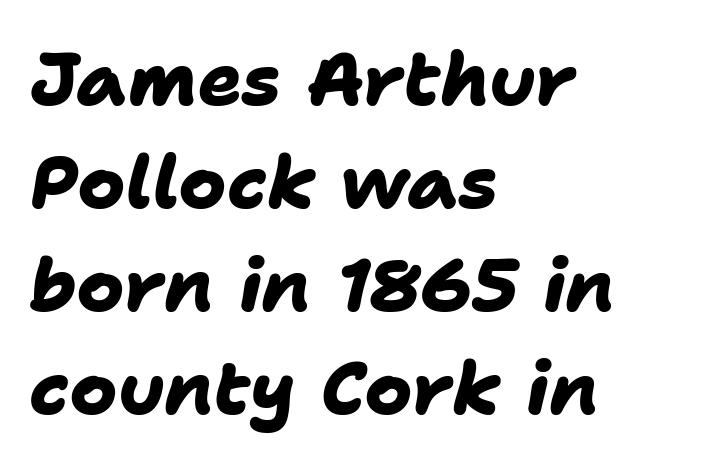
The image shows 73 px heavy sans-serif type; set left-aligned, normal line spacing (1.41x), normal letter spacing, not underlined; low stroke contrast and a medium x-height.
